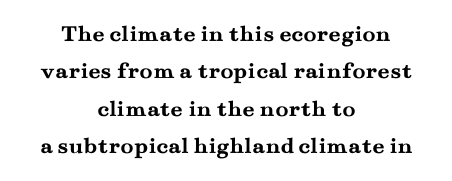
The image shows 24 px bold type, upright; set centered, normal line spacing (1.56x), normal letter spacing, not underlined.
